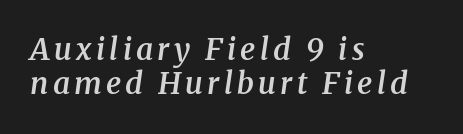
The image shows 30 px semibold serif type, italic (leaning right); set left-aligned, tight line spacing (1.14x), not underlined; medium stroke contrast and a medium x-height.
